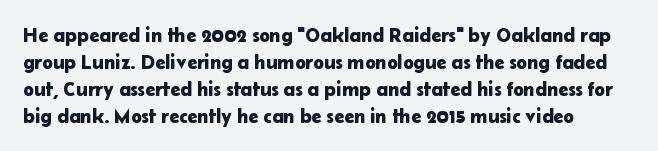
Q: Is the text italic (slanted)? A: No, it is upright.
Q: Is the text underlined? A: No.
Q: Is the spacing between letters normal or unusually wide? A: Normal.
Q: Is the spacing between lines tight, normal or loose? A: Normal.
